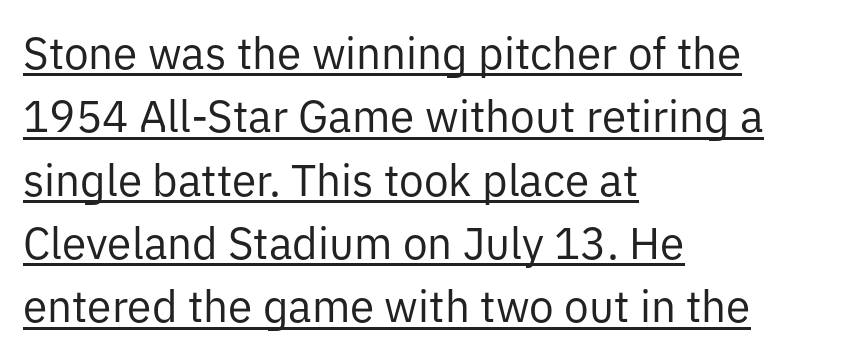
{"serif": "no", "italic": "no", "bold": "no", "weight": "regular", "width": "normal", "stroke_contrast": "low", "x_height": "medium", "monospaced": "no", "underline": "yes", "align": "left", "line_spacing": "normal", "line_spacing_ratio": 1.44, "letter_spacing": "normal", "letter_spacing_em": 0.0, "glyph_px": 44}
